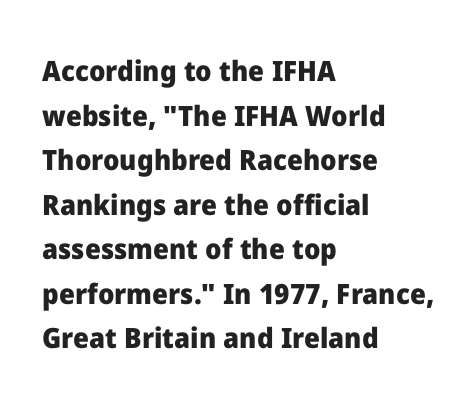
The image shows 28 px heavy sans-serif type, upright; set left-aligned, normal line spacing (1.59x), normal letter spacing, not underlined; low stroke contrast and a medium x-height.
